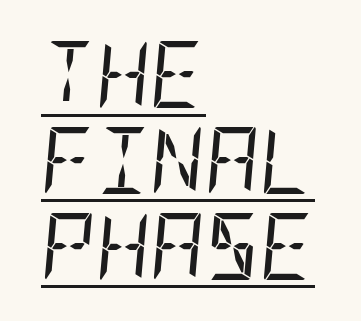
{"italic": "yes", "lean": "right", "slant_degrees": 5, "bold": "no", "weight": "regular", "width": "condensed", "stroke_contrast": "low", "x_height": "large", "underline": "yes", "align": "left", "line_spacing": "normal", "line_spacing_ratio": 1.28, "letter_spacing": "normal", "letter_spacing_em": 0.0, "glyph_px": 67}
